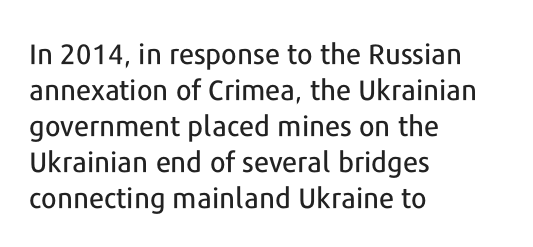
The image shows 28 px sans-serif type, upright; set left-aligned, normal line spacing (1.29x), normal letter spacing, not underlined; low stroke contrast and a medium x-height.
